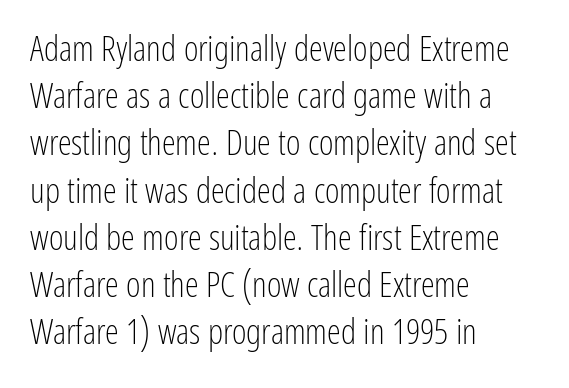
Spacing verdict: proportional, widths tailored to each character. Is there any slant? The stems are plumb. The line-height multiplier appears to be the usual default. Clear beneath every line of the passage. Observe the ordinary spacing: letters are neighbours, not strangers. Unlike a traditional serif, this face leaves its strokes unadorned.
